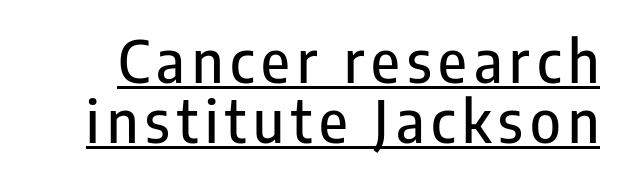
Are there feet on the stems? There aren't — it's a sans. Caption: lettering with a line underneath. Do the characters align in a grid? No, the font is proportional. Whoever set this chose condensed vertical rhythm over breathing room. Italic: no, the glyphs are upright roman.
